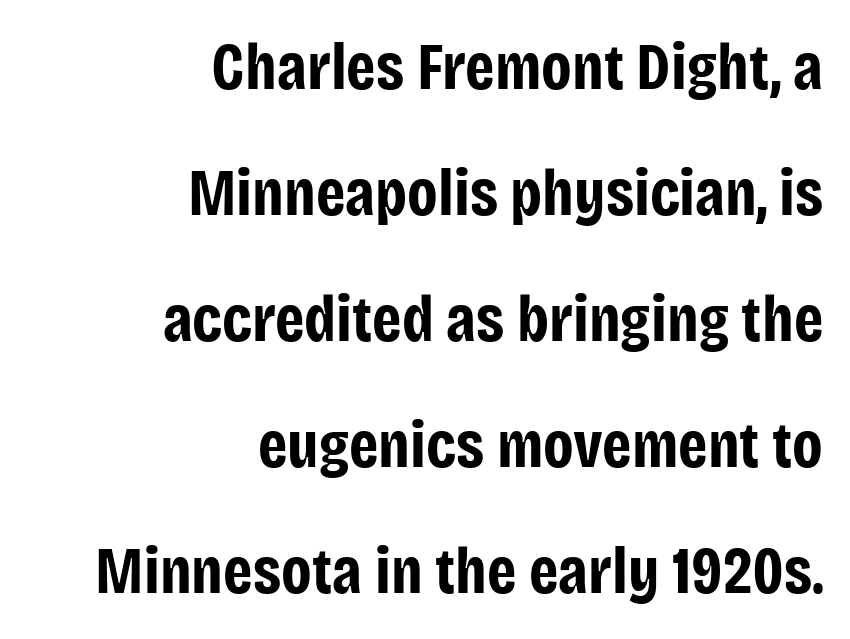
Q: Is the text bold? A: Yes.
Q: Is the text italic (slanted)? A: No, it is upright.
Q: Is the typeface a serif or a sans-serif typeface? A: Sans-serif.
Q: Is the text underlined? A: No.
Q: How is the paragraph aligned? A: Right-aligned.
Q: Is the spacing between letters normal or unusually wide? A: Normal.
Q: Is the spacing between lines tight, normal or loose? A: Loose.
Q: Width (condensed, normal, or wide)? A: Condensed.
Q: Stroke contrast? A: Low.
Q: x-height? A: Large.
Q: Monospaced? A: No.
